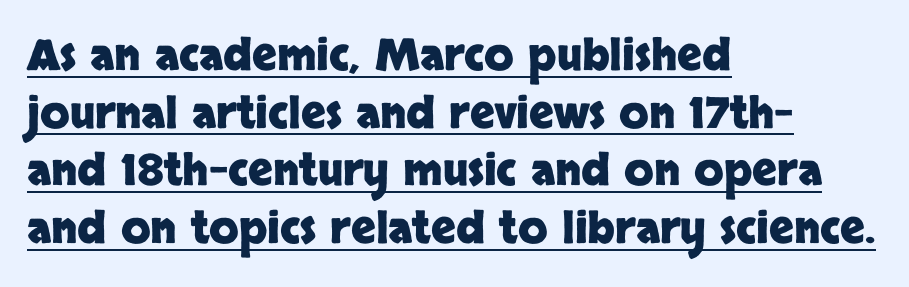
{"serif": "no", "italic": "no", "bold": "yes", "weight": "heavy", "width": "normal", "stroke_contrast": "low", "x_height": "large", "monospaced": "no", "underline": "yes", "align": "left", "line_spacing": "normal", "line_spacing_ratio": 1.34, "letter_spacing": "normal", "letter_spacing_em": 0.0, "glyph_px": 43}
